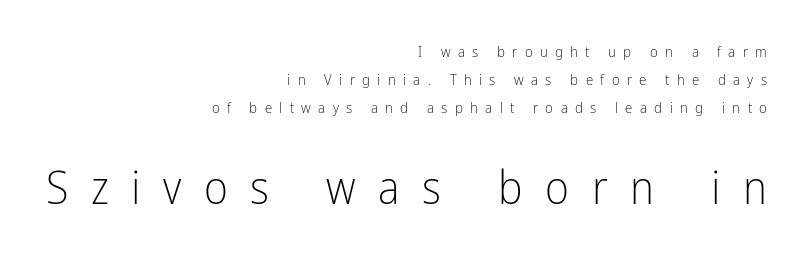
Q: Is the text bold? A: No.
Q: Is the text italic (slanted)? A: No, it is upright.
Q: Is the typeface a serif or a sans-serif typeface? A: Sans-serif.
Q: Is the text underlined? A: No.
Q: How is the paragraph aligned? A: Right-aligned.
Q: Is the spacing between letters normal or unusually wide? A: Unusually wide.
Q: Which block of text is set in a larger size, the first (top) or the second (bottom)? A: The second (bottom) one.
Q: Width (condensed, normal, or wide)? A: Condensed.
Q: Stroke contrast? A: Low.
Q: x-height? A: Medium.
Q: Monospaced? A: No.
